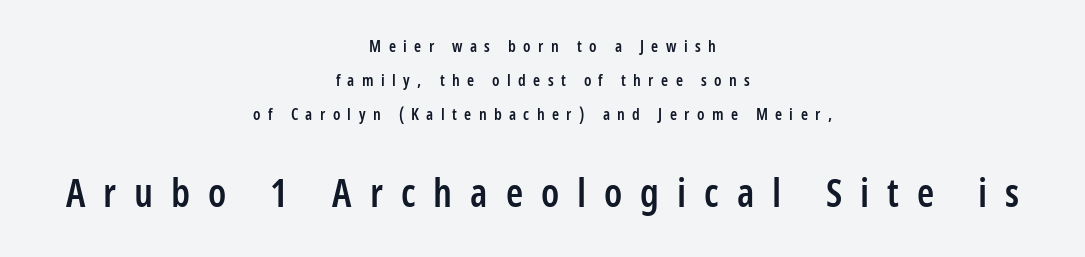
The image shows 39 px semibold, condensed sans-serif type, upright; set centered, loose line spacing (2.11x), unusually wide letter spacing (+0.46 em), not underlined; the second (bottom) block is 2.44x larger; low stroke contrast and a medium x-height.
